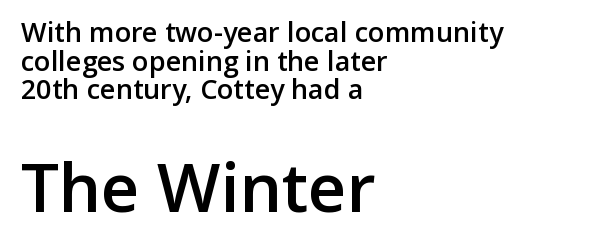
{"serif": "no", "italic": "no", "bold": "semi", "weight": "semibold", "width": "normal", "stroke_contrast": "low", "x_height": "medium", "monospaced": "no", "underline": "no", "align": "left", "line_spacing": "tight", "line_spacing_ratio": 1.06, "letter_spacing": "normal", "letter_spacing_em": 0.0, "larger_block": "second", "size_ratio": 2.48, "glyph_px": 67}
